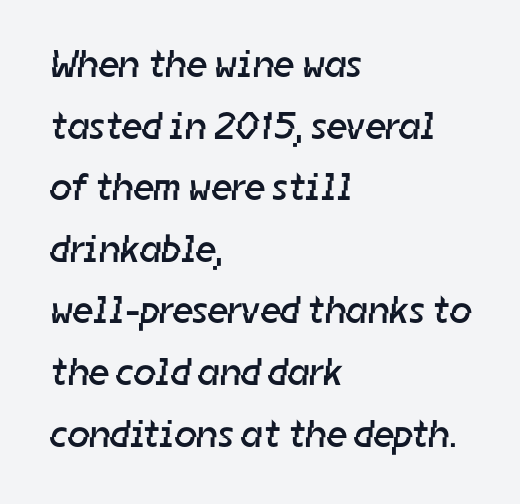
The strokes are not fattened; the text isn't bold. The line-height multiplier appears to be the usual default. Descenders hang freely into open space. The text was rendered using a sans face with plain stroke endings. No extra tracking has been applied to these lines.
